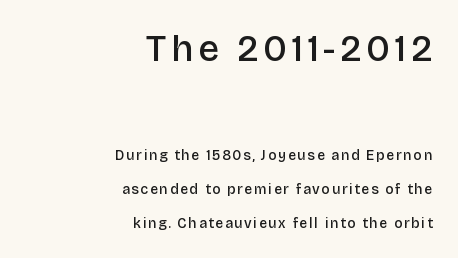
{"serif": "no", "italic": "no", "bold": "semi", "weight": "semibold", "width": "normal", "stroke_contrast": "low", "x_height": "large", "monospaced": "no", "underline": "no", "align": "right", "line_spacing": "loose", "line_spacing_ratio": 2.43, "larger_block": "first", "size_ratio": 2.64, "glyph_px": 37}
